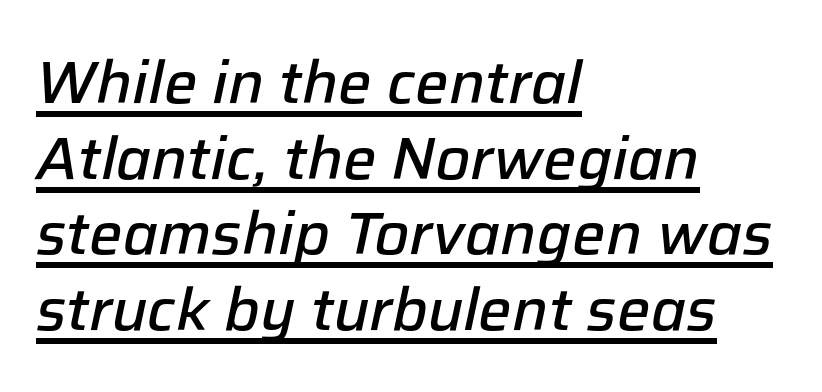
{"italic": "yes", "lean": "right", "slant_degrees": 12, "bold": "semi", "weight": "semibold", "width": "normal", "stroke_contrast": "low", "x_height": "medium", "monospaced": "no", "underline": "yes", "align": "left", "line_spacing": "normal", "line_spacing_ratio": 1.28, "letter_spacing": "normal", "letter_spacing_em": 0.0, "glyph_px": 59}
